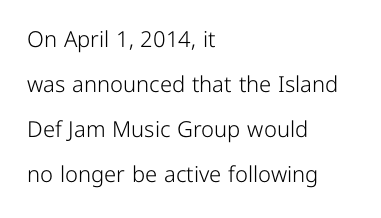
This rendering uses left alignment, leaving the right contour irregular. Tall strokes in this sample are plumb rather than angled. Standard letterfit; no display-style spreading of the glyphs. The leading is generous, giving the passage an open texture. This rendering features lettering with no underline.
